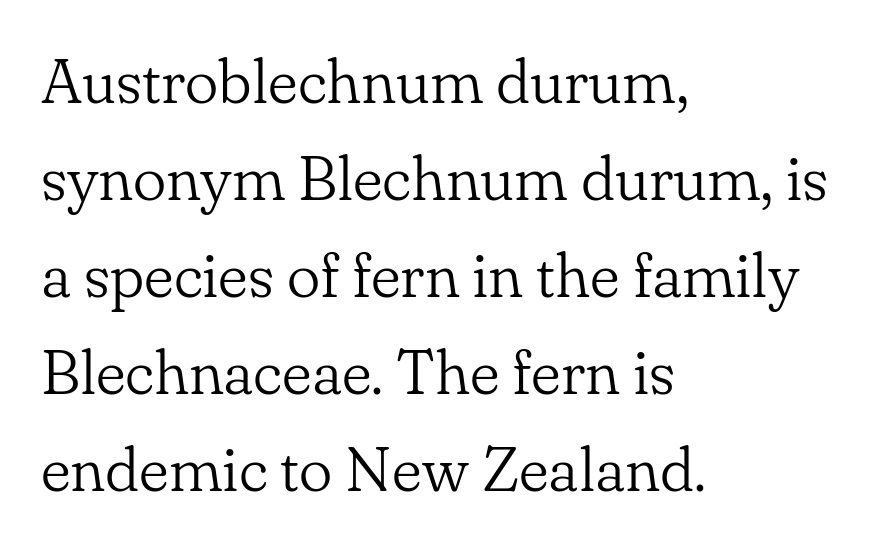
Caption: standard tracking, unaltered. Horizontally, the lines are justified to the leading edge only. A typesetter would call this proportional, since set widths differ per character. The designer left line spacing at the default. Check where the strokes stop: tiny serifs finish them off. Upright lettering throughout.
